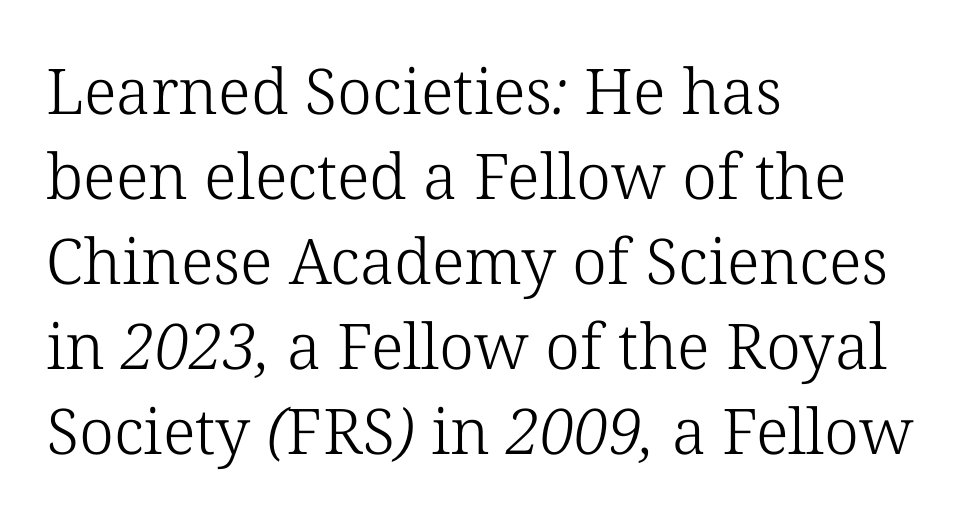
The image shows 63 px light serif type; set left-aligned, normal line spacing (1.35x), normal letter spacing, not underlined; low stroke contrast and a medium x-height.
